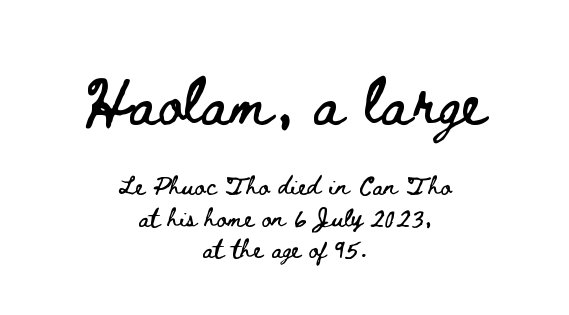
{"width": "wide", "stroke_contrast": "low", "x_height": "small", "monospaced": "no", "underline": "no", "align": "center", "line_spacing": "normal", "line_spacing_ratio": 1.66, "letter_spacing": "normal", "letter_spacing_em": 0.0, "larger_block": "first", "size_ratio": 2.53, "glyph_px": 48}
